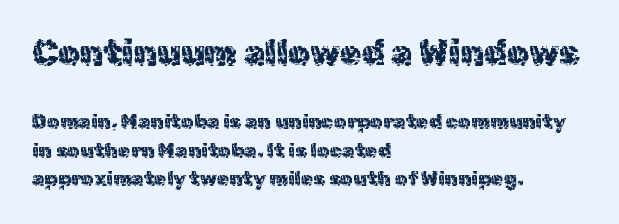
Q: Is the text italic (slanted)? A: No, it is upright.
Q: Is the typeface a serif or a sans-serif typeface? A: Sans-serif.
Q: Is the text underlined? A: No.
Q: How is the paragraph aligned? A: Left-aligned.
Q: Is the spacing between letters normal or unusually wide? A: Normal.
Q: Is the spacing between lines tight, normal or loose? A: Normal.
Q: Which block of text is set in a larger size, the first (top) or the second (bottom)? A: The first (top) one.
Q: Width (condensed, normal, or wide)? A: Normal.
Q: x-height? A: Medium.
Q: Monospaced? A: No.
